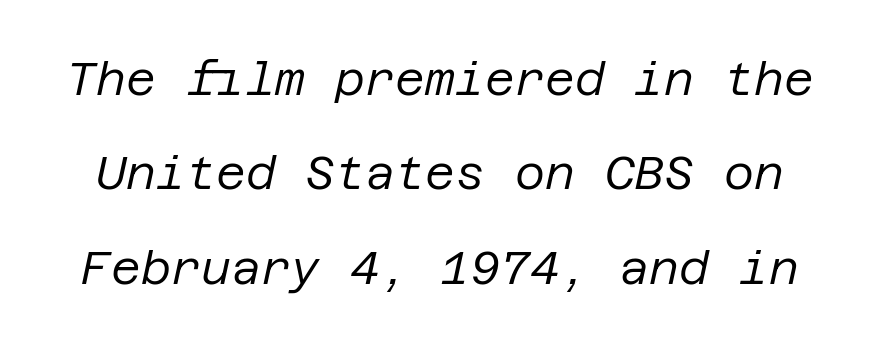
The letterforms sit shoulder to shoulder at normal distance. The glyphs look as if they've been sheared to an angle. This reads as an unemphasized weight, regular at the heaviest. The vertical gap from one line to the next is large.
